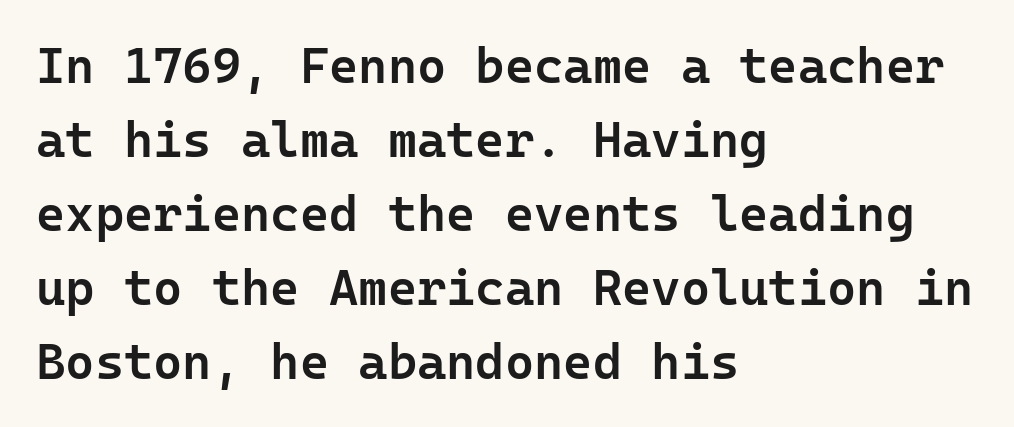
Alignment: flush left. Typographically, this falls in the sans-serif category. Here the glyphs are tracked normally, forming tight word shapes. Caption: semibold face, moderately heavy strokes. The specimen reads as upright at a glance.
